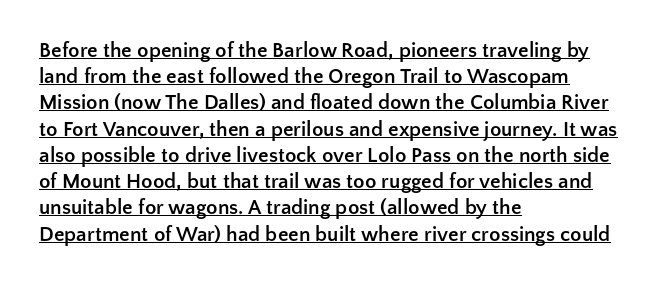
The image shows 21 px bold type, upright; set left-aligned, normal line spacing (1.25x), normal letter spacing, underlined.
